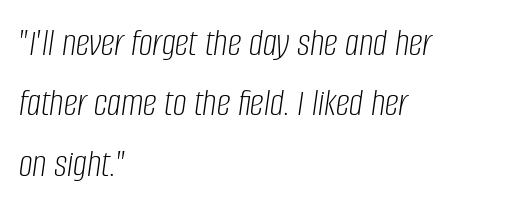
{"italic": "yes", "lean": "right", "slant_degrees": 8, "bold": "no", "weight": "light", "width": "condensed", "stroke_contrast": "low", "x_height": "large", "monospaced": "no", "underline": "no", "align": "left", "line_spacing": "normal", "line_spacing_ratio": 1.55, "letter_spacing": "normal", "letter_spacing_em": 0.0, "glyph_px": 39}
